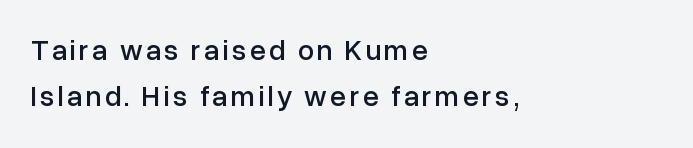
Q: Is the text italic (slanted)? A: No, it is upright.
Q: Is the typeface a serif or a sans-serif typeface? A: Sans-serif.
Q: Is the text underlined? A: No.
Q: How is the paragraph aligned? A: Left-aligned.
Q: Is the spacing between lines tight, normal or loose? A: Normal.
Q: Width (condensed, normal, or wide)? A: Normal.
Q: Stroke contrast? A: Low.
Q: x-height? A: Medium.
Q: Monospaced? A: No.
